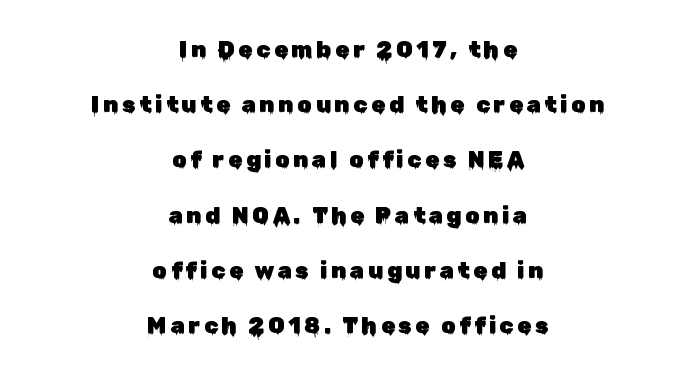
{"italic": "no", "underline": "no", "align": "center", "line_spacing": "loose", "line_spacing_ratio": 2.4, "glyph_px": 23}
